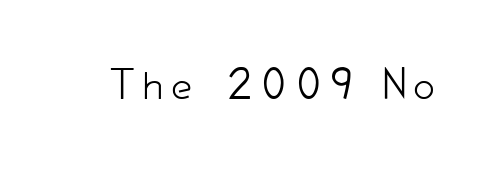
The image shows 45 px light, condensed sans-serif type, upright; set not underlined; low stroke contrast and a small x-height.
